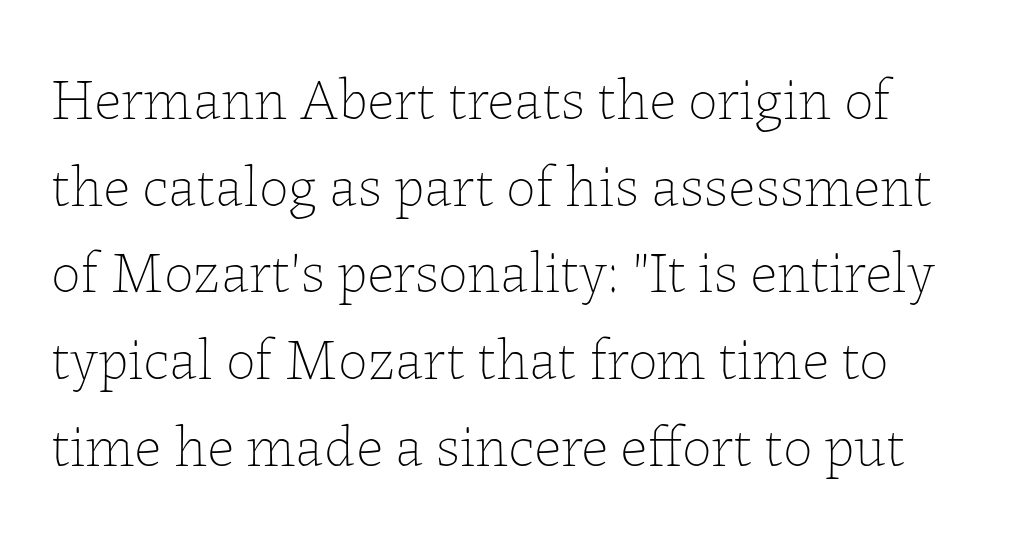
The image shows 59 px thin type, upright; set normal line spacing (1.47x), normal letter spacing, not underlined; low stroke contrast and a medium x-height.
